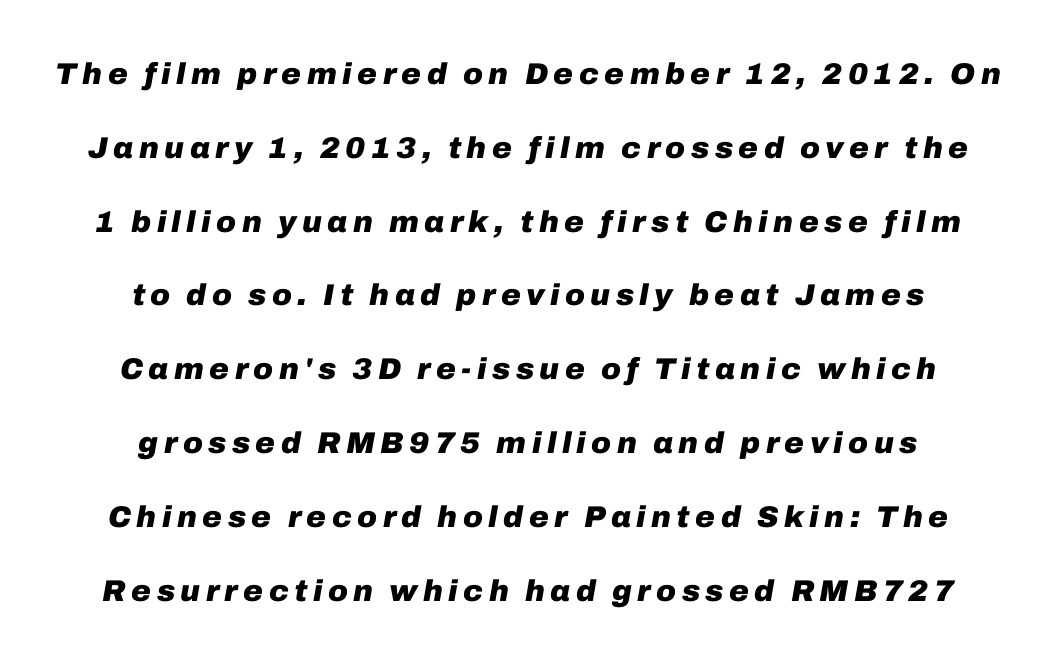
The image shows 30 px heavy type, italic (leaning right); set centered, loose line spacing (2.46x), not underlined; low stroke contrast and a medium x-height.
